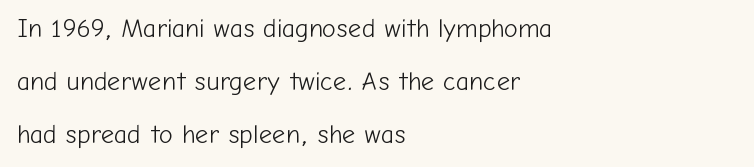
The image shows 26 px text type, upright; set left-aligned, loose line spacing (2.03x), normal letter spacing, not underlined.
